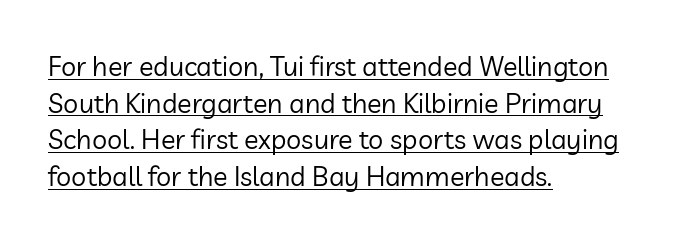
The image shows 27 px text type, upright; set left-aligned, normal line spacing (1.36x), normal letter spacing, underlined.
